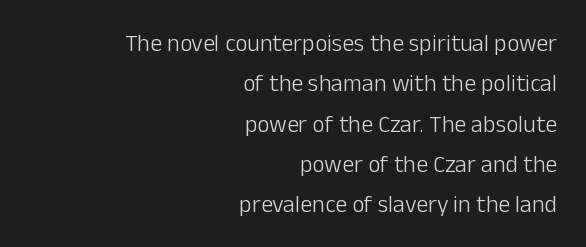
Q: Is the text bold? A: No.
Q: Is the text italic (slanted)? A: No, it is upright.
Q: Is the text underlined? A: No.
Q: How is the paragraph aligned? A: Right-aligned.
Q: Is the spacing between letters normal or unusually wide? A: Normal.
Q: Is the spacing between lines tight, normal or loose? A: Normal.
